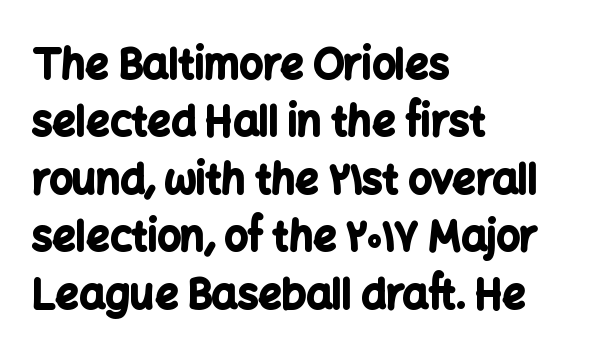
{"serif": "no", "italic": "no", "bold": "yes", "weight": "bold", "width": "normal", "stroke_contrast": "low", "x_height": "medium", "monospaced": "no", "underline": "no", "align": "left", "line_spacing": "normal", "line_spacing_ratio": 1.4, "letter_spacing": "normal", "letter_spacing_em": 0.0, "glyph_px": 41}
